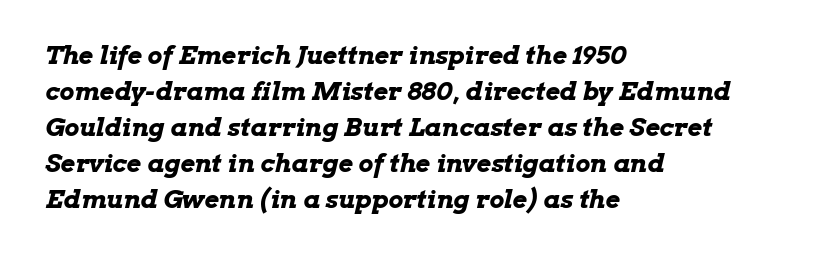
The image shows 25 px bold type, italic (leaning right); set left-aligned, normal line spacing (1.44x), normal letter spacing, not underlined.
